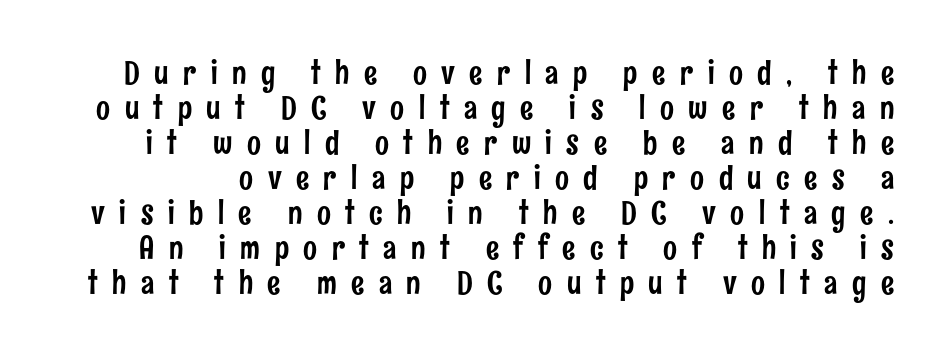
Q: Is the text italic (slanted)? A: No, it is upright.
Q: Is the typeface a serif or a sans-serif typeface? A: Sans-serif.
Q: Is the text underlined? A: No.
Q: Is the spacing between letters normal or unusually wide? A: Unusually wide.
Q: Is the spacing between lines tight, normal or loose? A: Tight.
Q: Width (condensed, normal, or wide)? A: Condensed.
Q: Stroke contrast? A: Low.
Q: x-height? A: Medium.
Q: Monospaced? A: No.
